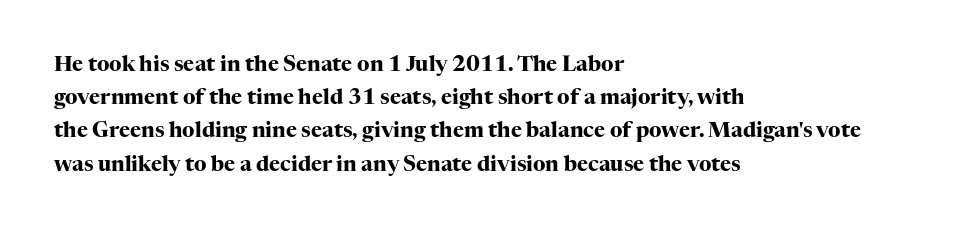
Q: Is the text bold? A: Yes.
Q: Is the text italic (slanted)? A: No, it is upright.
Q: Is the text underlined? A: No.
Q: How is the paragraph aligned? A: Left-aligned.
Q: Is the spacing between letters normal or unusually wide? A: Normal.
Q: Is the spacing between lines tight, normal or loose? A: Normal.
